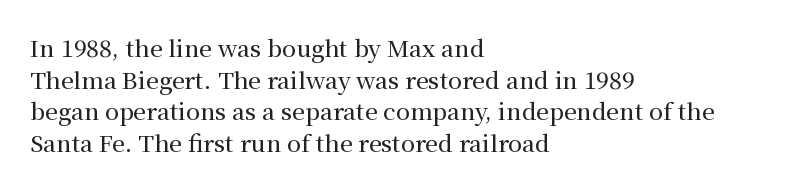
{"italic": "no", "underline": "no", "align": "left", "line_spacing": "normal", "line_spacing_ratio": 1.38, "letter_spacing": "normal", "letter_spacing_em": 0.0, "glyph_px": 23}
